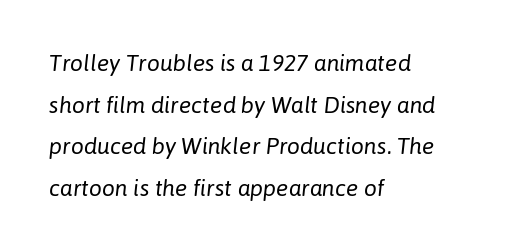
Q: Is the text bold? A: No.
Q: Is the text italic (slanted)? A: Yes, it leans right by about 6 degrees.
Q: Is the text underlined? A: No.
Q: How is the paragraph aligned? A: Left-aligned.
Q: Is the spacing between letters normal or unusually wide? A: Normal.
